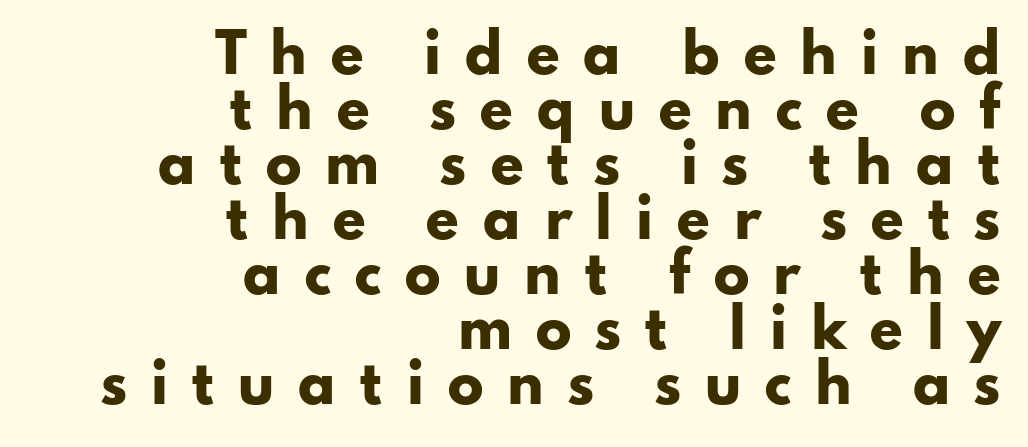
The image shows 54 px heavy, wide sans-serif type, upright; set right-aligned, tight line spacing (1.02x), unusually wide letter spacing (+0.41 em), not underlined; low stroke contrast and a small x-height.
